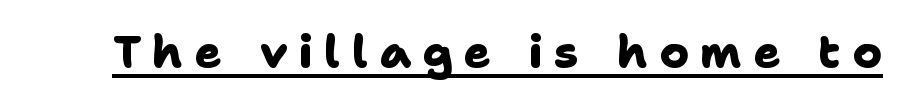
Q: Is the text bold? A: Yes.
Q: Is the typeface a serif or a sans-serif typeface? A: Sans-serif.
Q: Is the text underlined? A: Yes.
Q: Is the spacing between letters normal or unusually wide? A: Unusually wide.
Q: Width (condensed, normal, or wide)? A: Normal.
Q: Stroke contrast? A: Low.
Q: x-height? A: Medium.
Q: Monospaced? A: No.
